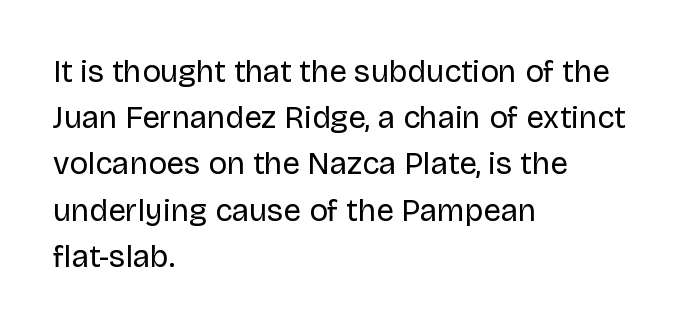
Q: Is the text bold? A: No.
Q: Is the text italic (slanted)? A: No, it is upright.
Q: Is the typeface a serif or a sans-serif typeface? A: Sans-serif.
Q: Is the text underlined? A: No.
Q: How is the paragraph aligned? A: Left-aligned.
Q: Is the spacing between letters normal or unusually wide? A: Normal.
Q: Is the spacing between lines tight, normal or loose? A: Normal.
Q: Width (condensed, normal, or wide)? A: Normal.
Q: Stroke contrast? A: Low.
Q: x-height? A: Large.
Q: Monospaced? A: No.
